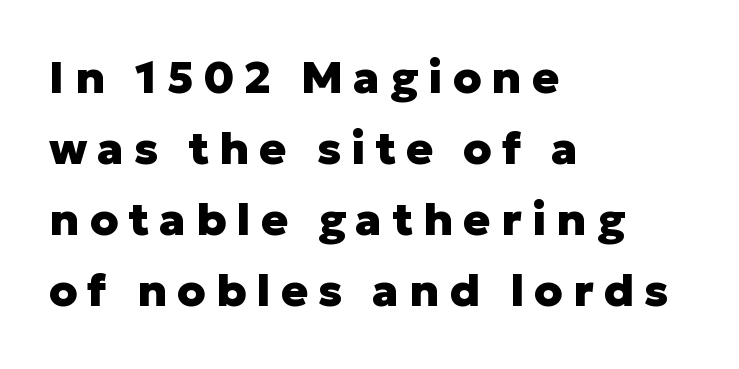
Q: Is the text bold? A: Yes.
Q: Is the text italic (slanted)? A: No, it is upright.
Q: Is the typeface a serif or a sans-serif typeface? A: Sans-serif.
Q: Is the text underlined? A: No.
Q: How is the paragraph aligned? A: Left-aligned.
Q: Is the spacing between letters normal or unusually wide? A: Unusually wide.
Q: Is the spacing between lines tight, normal or loose? A: Normal.
Q: Width (condensed, normal, or wide)? A: Normal.
Q: Stroke contrast? A: Low.
Q: x-height? A: Medium.
Q: Monospaced? A: No.
